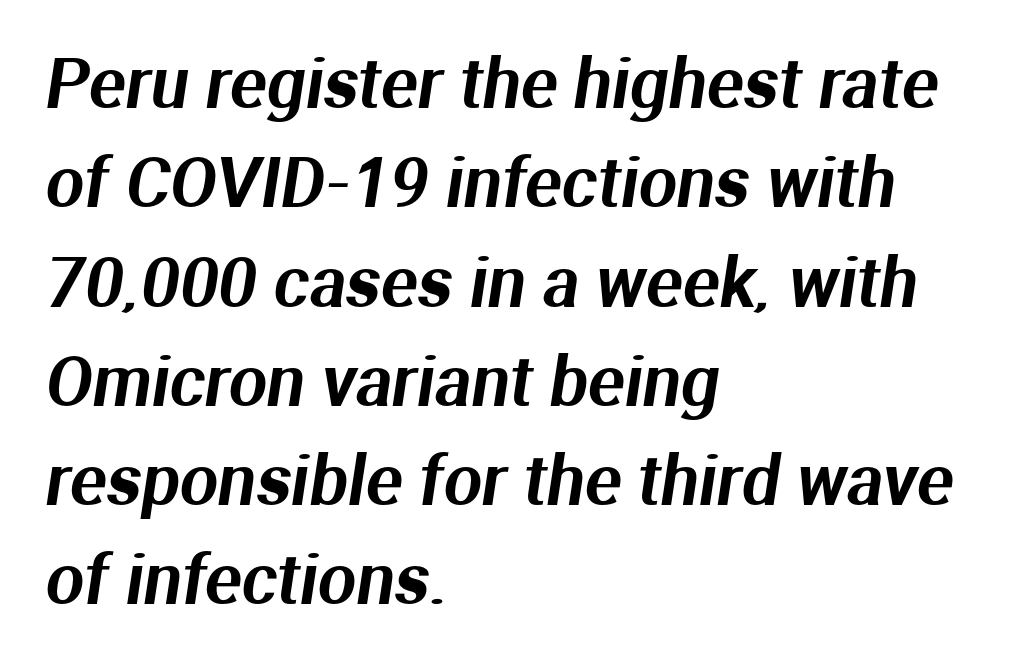
The image shows 68 px sans-serif type; set left-aligned, normal line spacing (1.46x), normal letter spacing, not underlined; medium stroke contrast and a medium x-height.
